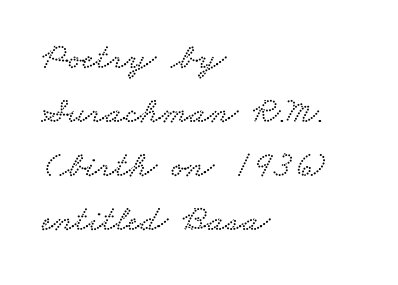
The image shows 37 px wide serif type; set left-aligned, normal line spacing (1.46x), normal letter spacing, not underlined; low stroke contrast and a small x-height.
